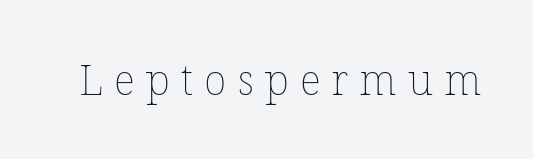
Q: Is the text bold? A: No.
Q: Is the text italic (slanted)? A: No, it is upright.
Q: Is the text underlined? A: No.
Q: Is the spacing between letters normal or unusually wide? A: Unusually wide.
Q: Width (condensed, normal, or wide)? A: Normal.
Q: Stroke contrast? A: Low.
Q: x-height? A: Medium.
Q: Monospaced? A: No.
